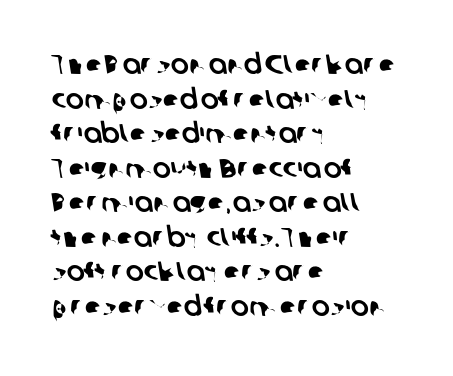
Check the space under the baseline: it is left empty. The rows are spaced the way most documents space them. Letter spacing: default. In CSS terms this would be text-align: left.
